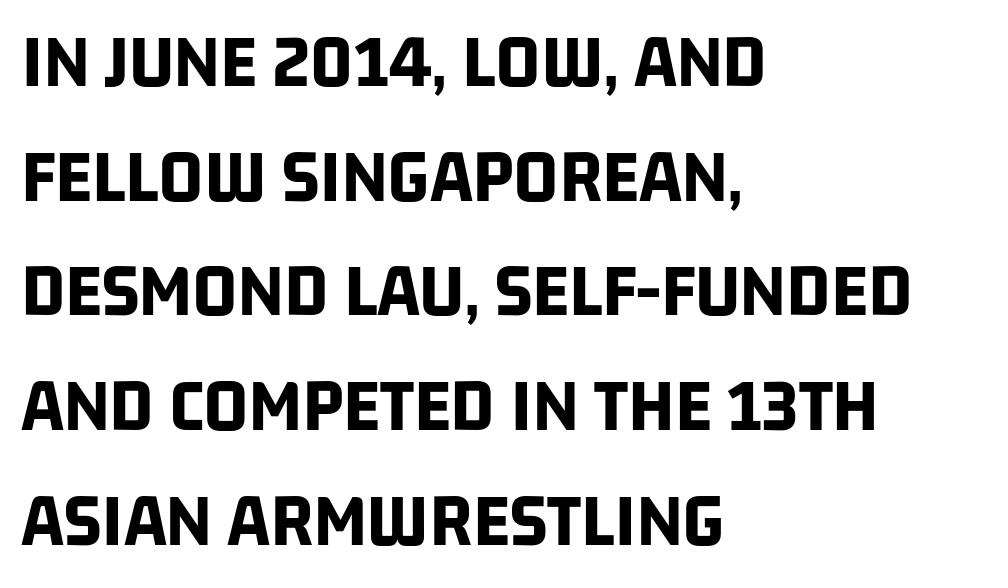
The image shows 78 px bold, condensed sans-serif type; set left-aligned, normal line spacing (1.47x), normal letter spacing, not underlined; low stroke contrast and a large x-height.
